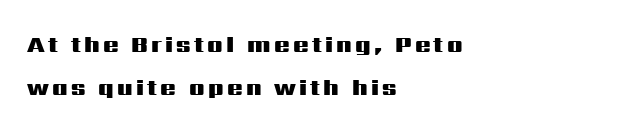
The image shows 23 px bold type, upright; set left-aligned, line spacing 1.87x, not underlined.
